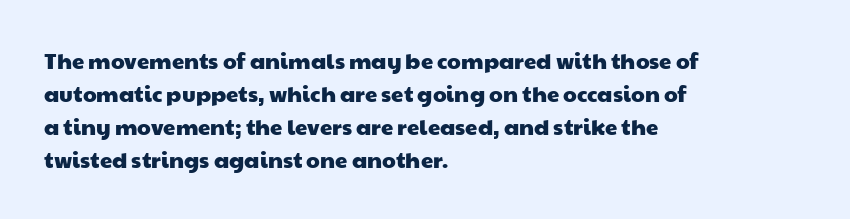
Short and long lines alike share a common starting point at left. Line spacing here is normal. Underline: absent. Observe the ordinary spacing: letters are neighbours, not strangers.
